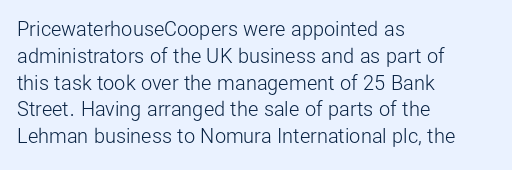
The image shows 20 px text type, upright; set left-aligned, normal line spacing (1.34x), normal letter spacing, not underlined.
